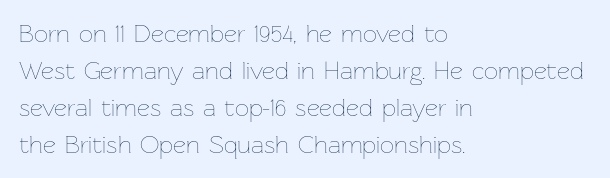
A typesetter would call this leading conventional body-copy spacing. Descender tails drop into unmarked territory. Visually the block forms a straight wall on the left and a jagged coastline on the right. Do the letters lean? They stand straight.
